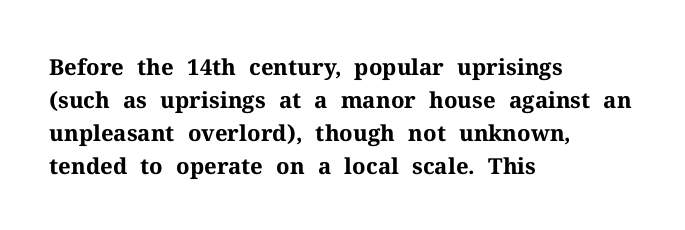
Q: Is the text bold? A: Yes.
Q: Is the text italic (slanted)? A: No, it is upright.
Q: Is the text underlined? A: No.
Q: How is the paragraph aligned? A: Left-aligned.
Q: Is the spacing between letters normal or unusually wide? A: Normal.
Q: Is the spacing between lines tight, normal or loose? A: Normal.
